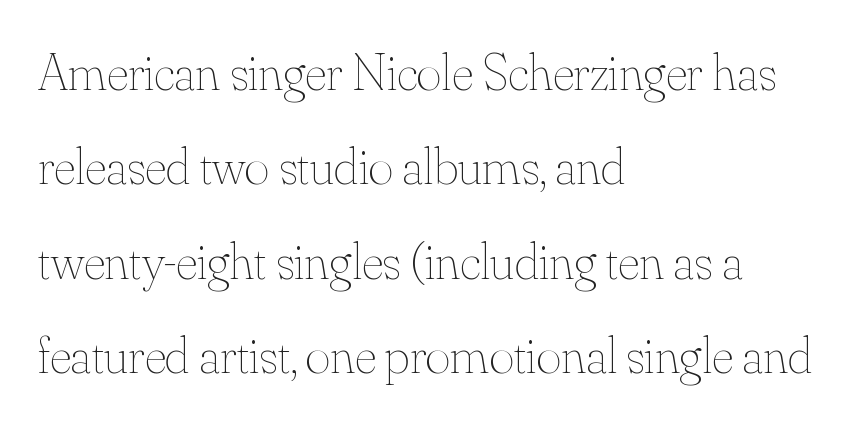
{"italic": "no", "bold": "no", "weight": "thin", "width": "normal", "stroke_contrast": "medium", "x_height": "small", "monospaced": "no", "underline": "no", "align": "left", "line_spacing_ratio": 1.78, "letter_spacing": "normal", "letter_spacing_em": 0.0, "glyph_px": 53}
